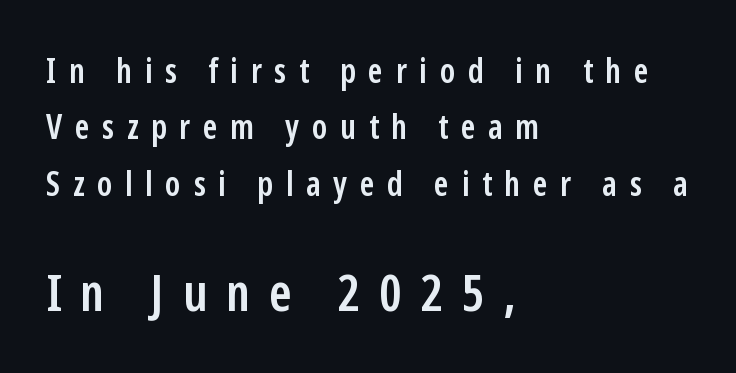
{"serif": "no", "italic": "no", "bold": "semi", "weight": "semibold", "width": "condensed", "stroke_contrast": "low", "x_height": "medium", "monospaced": "no", "underline": "no", "align": "left", "line_spacing": "normal", "line_spacing_ratio": 1.66, "letter_spacing": "wide", "letter_spacing_em": 0.37, "larger_block": "second", "size_ratio": 1.5, "glyph_px": 51}
